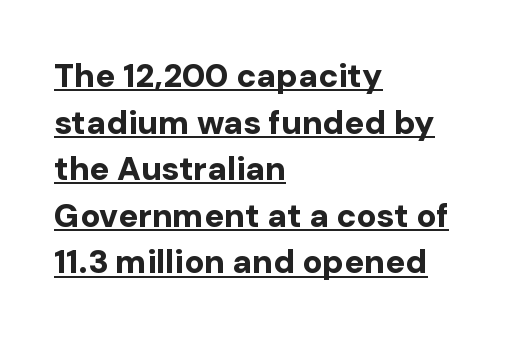
Q: Is the text bold? A: Yes.
Q: Is the text italic (slanted)? A: No, it is upright.
Q: Is the typeface a serif or a sans-serif typeface? A: Sans-serif.
Q: Is the text underlined? A: Yes.
Q: How is the paragraph aligned? A: Left-aligned.
Q: Is the spacing between letters normal or unusually wide? A: Normal.
Q: Is the spacing between lines tight, normal or loose? A: Normal.
Q: Width (condensed, normal, or wide)? A: Normal.
Q: Stroke contrast? A: Low.
Q: x-height? A: Medium.
Q: Monospaced? A: No.
